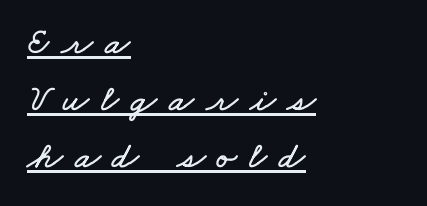
The image shows 37 px wide type; set left-aligned, normal line spacing (1.54x), unusually wide letter spacing (+0.32 em), underlined; low stroke contrast and a small x-height.
